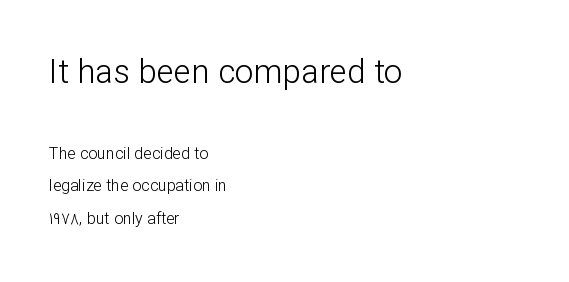
{"serif": "no", "italic": "no", "bold": "no", "weight": "light", "width": "normal", "stroke_contrast": "low", "x_height": "medium", "monospaced": "no", "underline": "no", "align": "left", "line_spacing": "loose", "line_spacing_ratio": 2.02, "letter_spacing": "normal", "letter_spacing_em": 0.0, "larger_block": "first", "size_ratio": 2.06, "glyph_px": 33}
